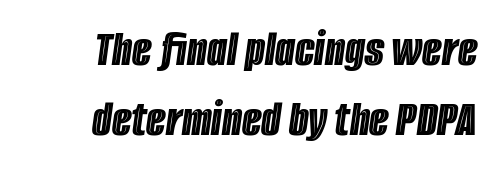
The image shows 51 px condensed type, italic (leaning right); set right-aligned, normal line spacing (1.38x), normal letter spacing, not underlined; a large x-height.
